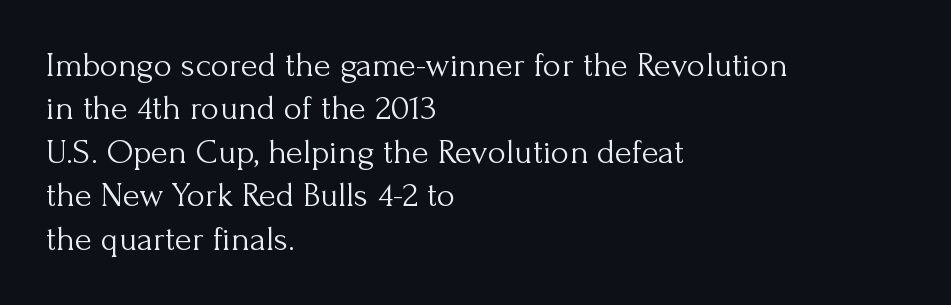
Serif or sans? Serif — the stroke terminals have little feet. In terms of posture, this sample is upright. Here the designer chose a conventional face with non-uniform glyph widths. Underline: absent.
